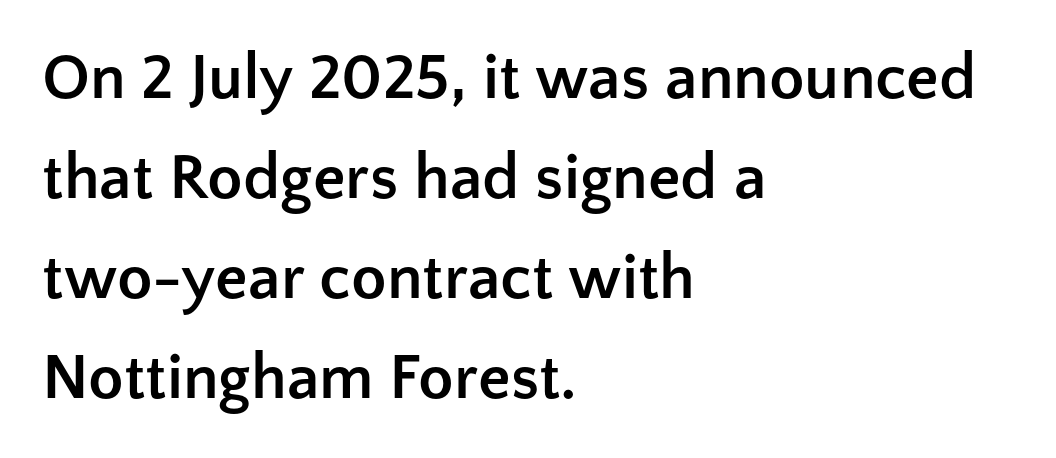
Compared with an ordinary text face, these strokes are far heavier — a full bold. Serifs: no, the terminals of the letterforms are clean. Spacing verdict: proportional, widths tailored to each character. In terms of letterspacing, this is plain default setting.
